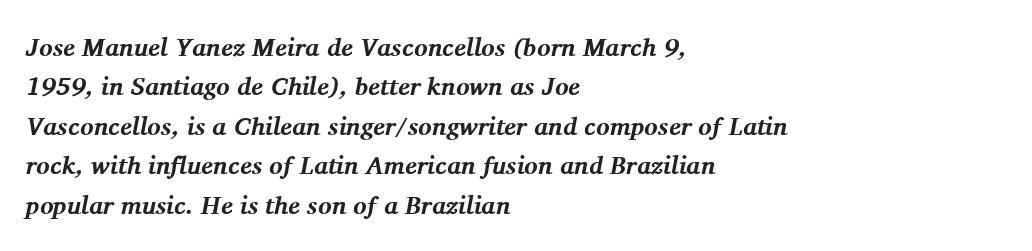
Q: Is the text bold? A: Yes.
Q: Is the text italic (slanted)? A: Yes, it leans right by about 11 degrees.
Q: Is the text underlined? A: No.
Q: How is the paragraph aligned? A: Left-aligned.
Q: Is the spacing between letters normal or unusually wide? A: Normal.
Q: Is the spacing between lines tight, normal or loose? A: Normal.
